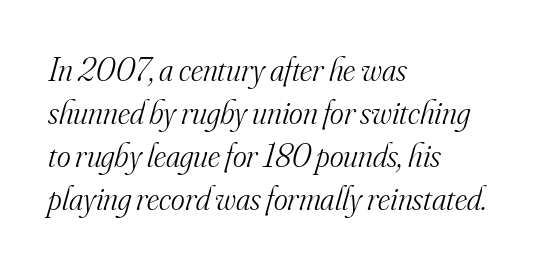
{"serif": "yes", "italic": "yes", "lean": "right", "slant_degrees": 16, "bold": "no", "weight": "light", "width": "normal", "stroke_contrast": "medium", "x_height": "small", "monospaced": "no", "underline": "no", "align": "left", "line_spacing": "normal", "line_spacing_ratio": 1.3, "letter_spacing": "normal", "letter_spacing_em": 0.0, "glyph_px": 33}
